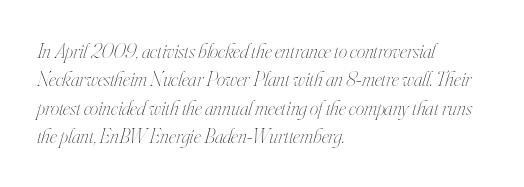
{"italic": "yes", "lean": "right", "slant_degrees": 16, "bold": "no", "underline": "no", "align": "left", "line_spacing": "normal", "line_spacing_ratio": 1.35, "letter_spacing": "normal", "letter_spacing_em": 0.0, "glyph_px": 21}
